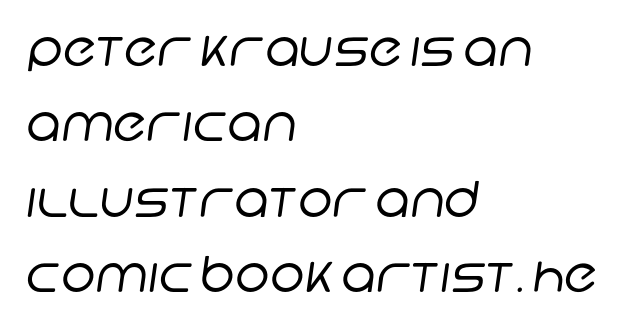
Q: Is the text bold? A: No.
Q: Is the typeface a serif or a sans-serif typeface? A: Sans-serif.
Q: Is the text underlined? A: No.
Q: How is the paragraph aligned? A: Left-aligned.
Q: Is the spacing between letters normal or unusually wide? A: Normal.
Q: Is the spacing between lines tight, normal or loose? A: Normal.
Q: Width (condensed, normal, or wide)? A: Normal.
Q: Stroke contrast? A: Low.
Q: x-height? A: Large.
Q: Monospaced? A: No.
